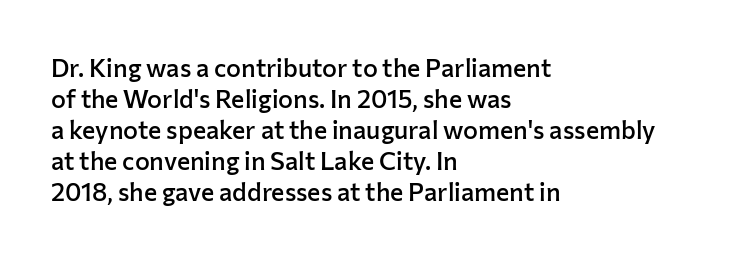
The image shows 25 px text type, upright; set left-aligned, line spacing 1.24x, normal letter spacing, not underlined.
